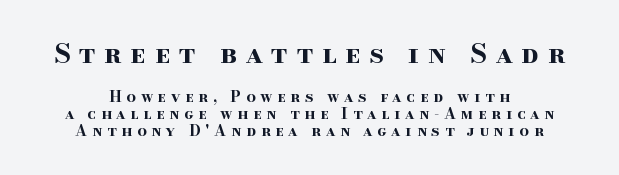
{"italic": "no", "bold": "yes", "underline": "no", "align": "center", "line_spacing": "tight", "line_spacing_ratio": 1.15, "letter_spacing": "wide", "letter_spacing_em": 0.32, "larger_block": "first", "size_ratio": 1.8, "glyph_px": 27}
